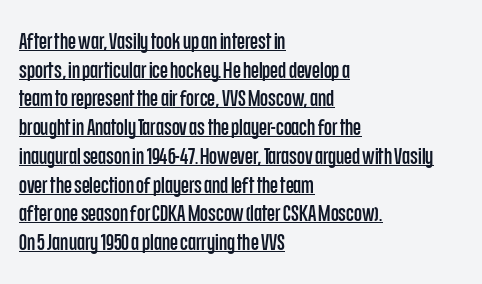
The image shows 23 px text type, upright; set left-aligned, normal line spacing (1.25x), normal letter spacing, underlined.
